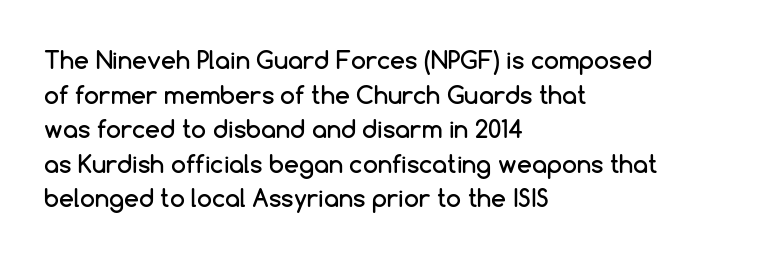
The compositor pushed each line to the left boundary. Compared with typical paragraphs, the rows here are spaced about the same. Here the glyphs are tracked normally, forming tight word shapes. Check the space under the baseline: it is left empty. You can tell it's not italic because the verticals are truly vertical.
